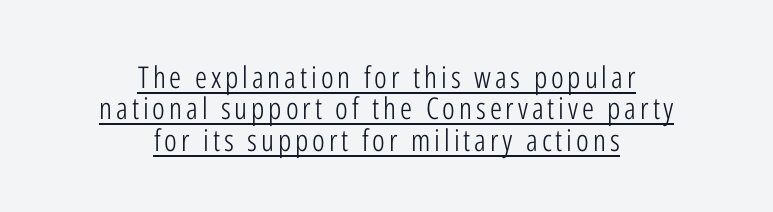
Q: Is the text bold? A: No.
Q: Is the text italic (slanted)? A: No, it is upright.
Q: Is the typeface a serif or a sans-serif typeface? A: Sans-serif.
Q: Is the text underlined? A: Yes.
Q: How is the paragraph aligned? A: Centered.
Q: Is the spacing between lines tight, normal or loose? A: Tight.
Q: Width (condensed, normal, or wide)? A: Condensed.
Q: Stroke contrast? A: Low.
Q: x-height? A: Medium.
Q: Monospaced? A: No.
